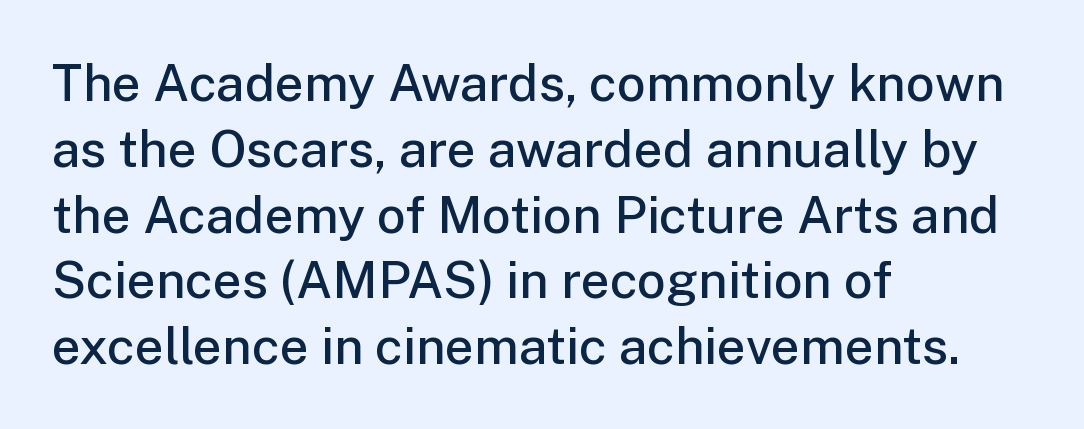
The image shows 51 px semibold sans-serif type, upright; set left-aligned, normal line spacing (1.29x), normal letter spacing, not underlined; low stroke contrast and a medium x-height.
